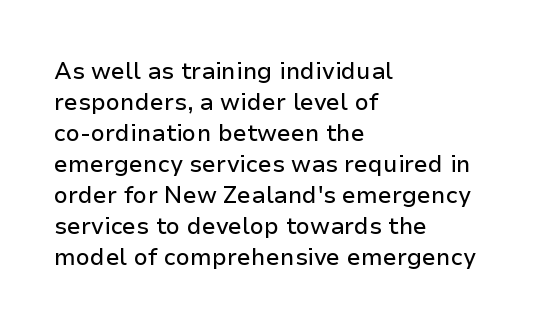
Q: Is the text italic (slanted)? A: No, it is upright.
Q: Is the text underlined? A: No.
Q: How is the paragraph aligned? A: Left-aligned.
Q: Is the spacing between letters normal or unusually wide? A: Normal.
Q: Is the spacing between lines tight, normal or loose? A: Normal.
